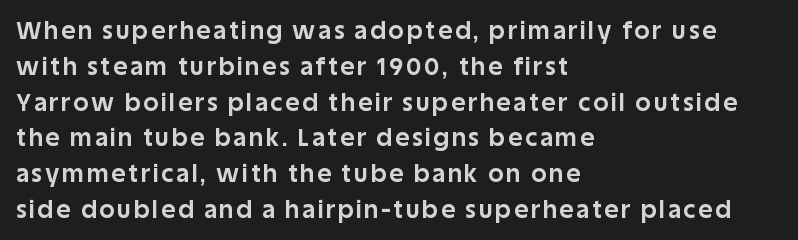
Q: Is the text bold? A: Yes.
Q: Is the text italic (slanted)? A: No, it is upright.
Q: Is the text underlined? A: No.
Q: How is the paragraph aligned? A: Left-aligned.
Q: Is the spacing between lines tight, normal or loose? A: Normal.
